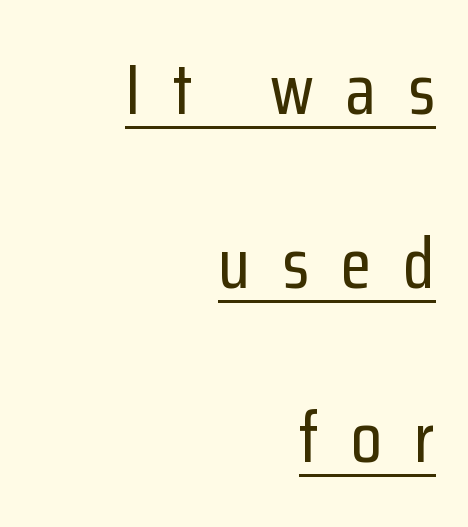
{"serif": "no", "italic": "no", "width": "condensed", "stroke_contrast": "low", "x_height": "medium", "monospaced": "no", "underline": "yes", "align": "right", "line_spacing": "loose", "line_spacing_ratio": 2.45, "letter_spacing": "wide", "letter_spacing_em": 0.45, "glyph_px": 71}
